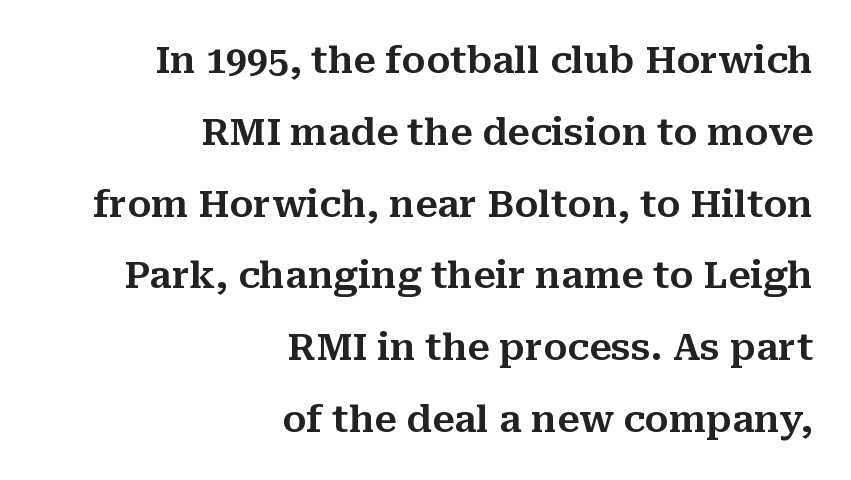
Q: Is the text italic (slanted)? A: No, it is upright.
Q: Is the typeface a serif or a sans-serif typeface? A: Serif.
Q: Is the text underlined? A: No.
Q: How is the paragraph aligned? A: Right-aligned.
Q: Is the spacing between letters normal or unusually wide? A: Normal.
Q: Is the spacing between lines tight, normal or loose? A: Loose.
Q: Width (condensed, normal, or wide)? A: Normal.
Q: Stroke contrast? A: Medium.
Q: x-height? A: Medium.
Q: Monospaced? A: No.
